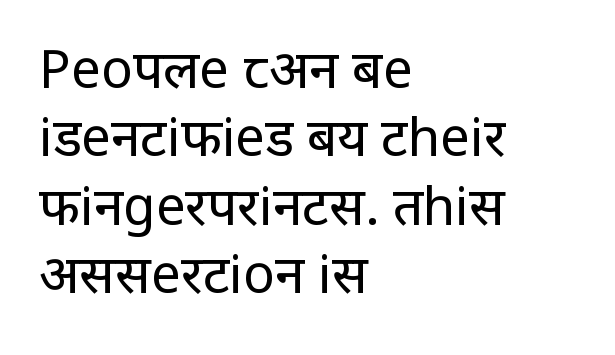
The image shows 53 px regular-weight sans-serif type, upright; set left-aligned, normal line spacing (1.29x), normal letter spacing, not underlined; low stroke contrast and a large x-height.
